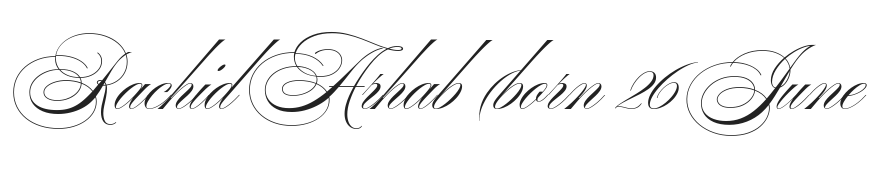
{"serif": "no", "bold": "no", "weight": "light", "width": "wide", "stroke_contrast": "medium", "x_height": "small", "monospaced": "no", "underline": "no", "letter_spacing": "normal", "letter_spacing_em": 0.0, "glyph_px": 78}
